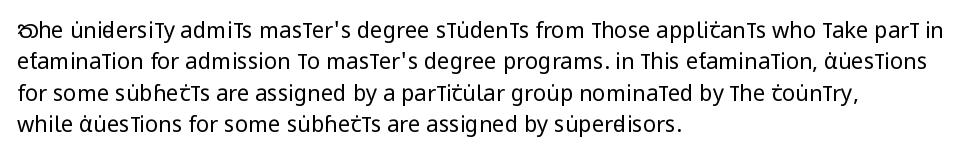
Q: Is the text bold? A: No.
Q: Is the text italic (slanted)? A: No, it is upright.
Q: Is the text underlined? A: No.
Q: How is the paragraph aligned? A: Left-aligned.
Q: Is the spacing between letters normal or unusually wide? A: Normal.
Q: Is the spacing between lines tight, normal or loose? A: Normal.
